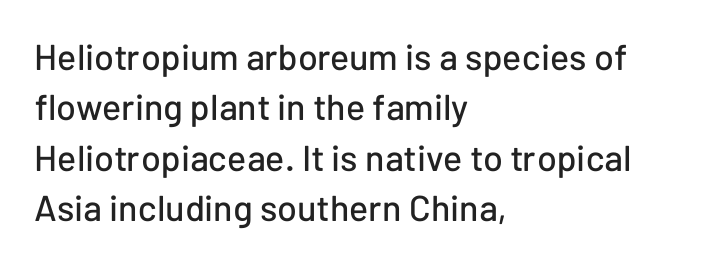
Q: Is the text italic (slanted)? A: No, it is upright.
Q: Is the typeface a serif or a sans-serif typeface? A: Sans-serif.
Q: Is the text underlined? A: No.
Q: How is the paragraph aligned? A: Left-aligned.
Q: Is the spacing between letters normal or unusually wide? A: Normal.
Q: Is the spacing between lines tight, normal or loose? A: Normal.
Q: Width (condensed, normal, or wide)? A: Normal.
Q: Stroke contrast? A: Low.
Q: x-height? A: Medium.
Q: Monospaced? A: No.
